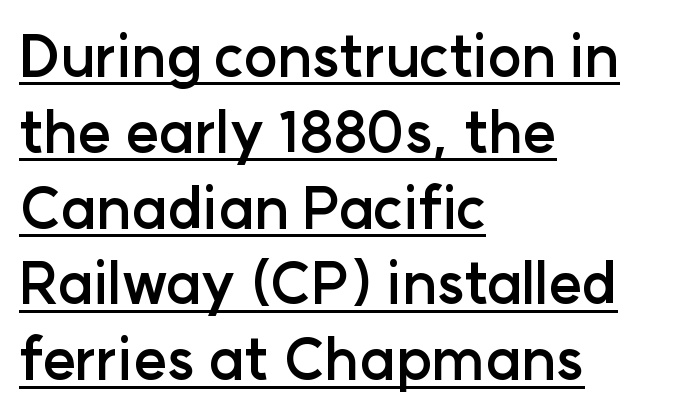
The image shows 57 px semibold sans-serif type, upright; set left-aligned, normal line spacing (1.33x), normal letter spacing, underlined; low stroke contrast and a medium x-height.
